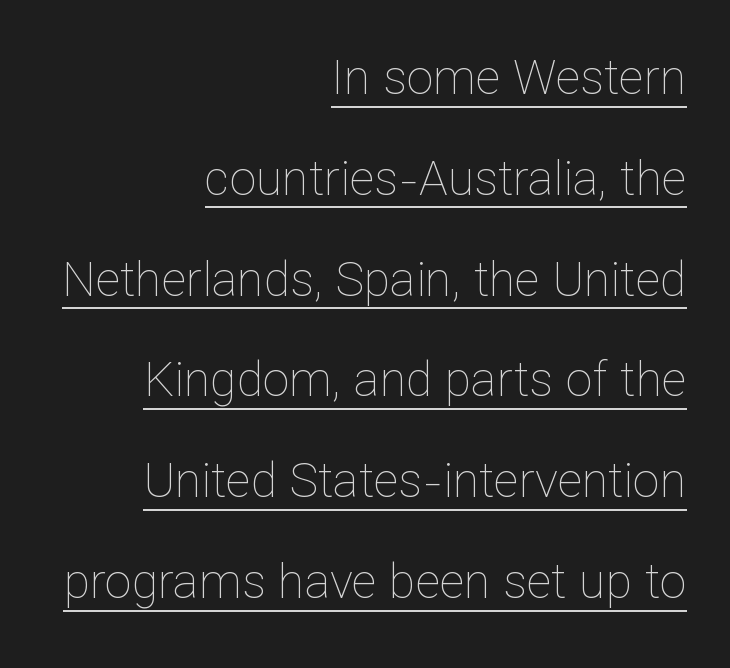
{"italic": "no", "bold": "no", "weight": "thin", "width": "normal", "stroke_contrast": "low", "x_height": "medium", "monospaced": "no", "underline": "yes", "align": "right", "line_spacing": "loose", "line_spacing_ratio": 2.1, "letter_spacing": "normal", "letter_spacing_em": 0.0, "glyph_px": 48}
